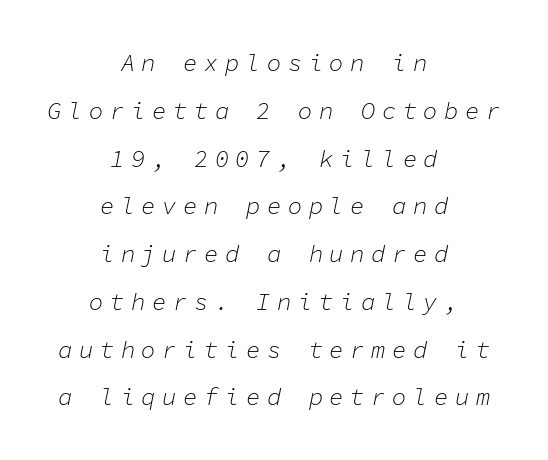
The text block is weighted toward neither margin, spreading evenly from the middle. The line texture is sparse and dotted thanks to wide tracking. Is this a heavy cut? Hardly; it is regular or lighter. In terms of leading, this rendering errs on the spacious side.
